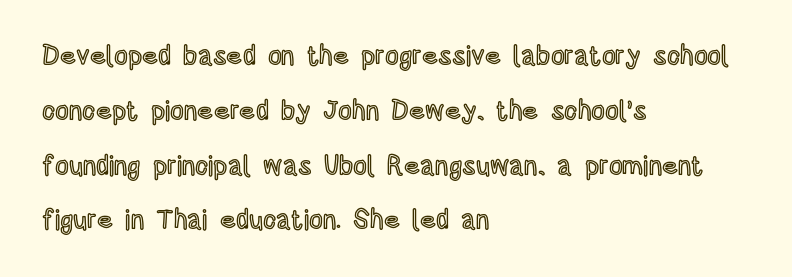
The text block is weighted toward the left margin, trailing off unevenly rightward. The passage shown stacks its lines with a broad gap. Compared with typical body copy, the letter spacing here is the same. Style check: upright.
